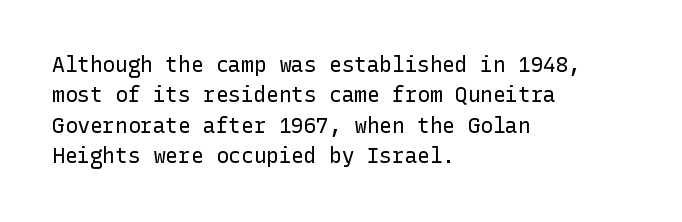
{"italic": "no", "bold": "no", "underline": "no", "align": "left", "line_spacing": "normal", "line_spacing_ratio": 1.45, "letter_spacing": "normal", "letter_spacing_em": 0.0, "glyph_px": 21}
